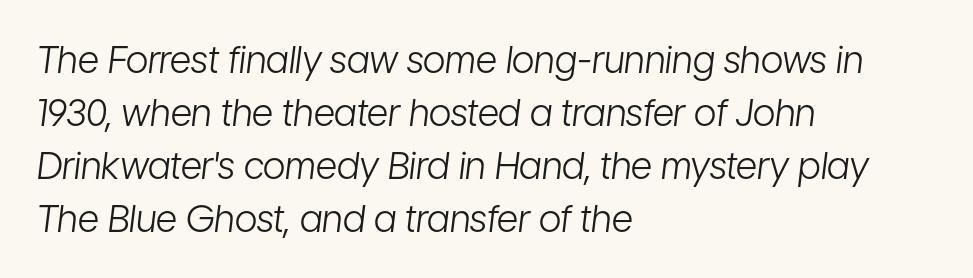
{"italic": "yes", "lean": "right", "slant_degrees": 7, "bold": "no", "weight": "light", "width": "condensed", "stroke_contrast": "low", "x_height": "medium", "monospaced": "no", "underline": "no", "align": "left", "line_spacing": "normal", "line_spacing_ratio": 1.43, "letter_spacing": "normal", "letter_spacing_em": 0.0, "glyph_px": 37}
